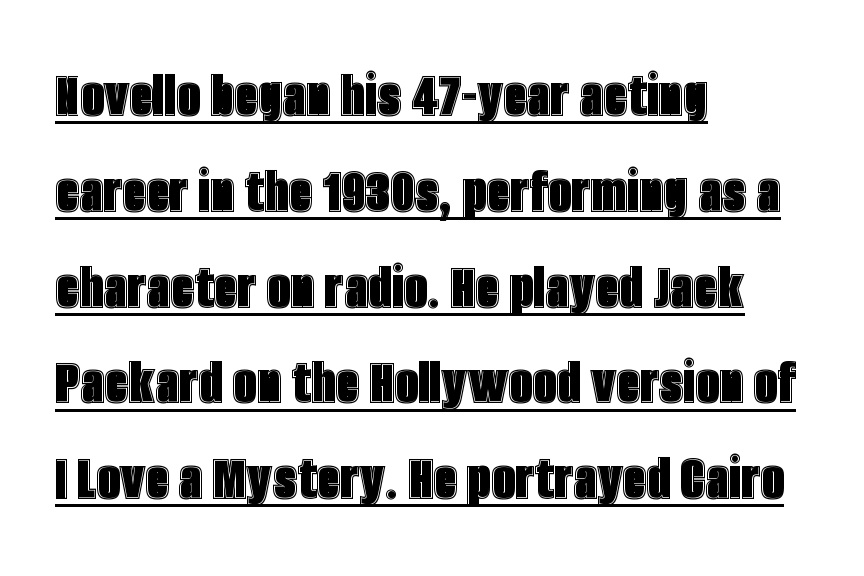
{"italic": "no", "width": "condensed", "x_height": "large", "monospaced": "no", "underline": "yes", "align": "left", "line_spacing": "normal", "line_spacing_ratio": 1.43, "letter_spacing": "normal", "letter_spacing_em": 0.0, "glyph_px": 67}
